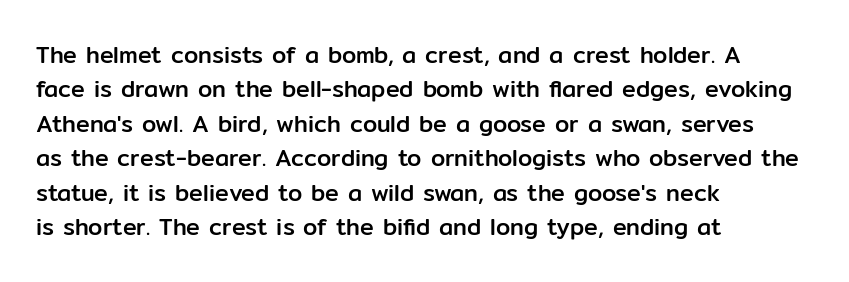
Q: Is the text italic (slanted)? A: No, it is upright.
Q: Is the text underlined? A: No.
Q: How is the paragraph aligned? A: Left-aligned.
Q: Is the spacing between letters normal or unusually wide? A: Normal.
Q: Is the spacing between lines tight, normal or loose? A: Normal.
